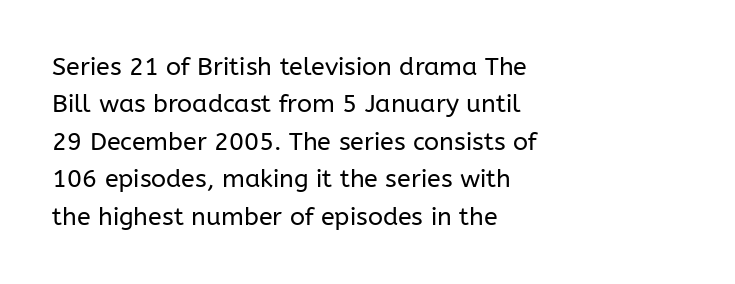
In CSS terms this would be text-align: left. Descenders are the only things crossing below the line. One glance says typical: line gaps are just what's usual. This is the regular roman posture of the typeface.
